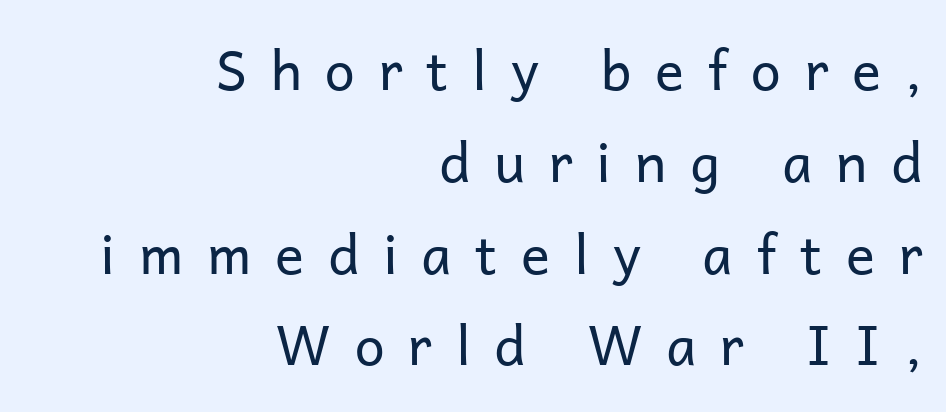
Compared with a typical body face, this is equally light or lighter still. A typesetter would call this heavily tracked-out type. Here the designer chose a conventional face with non-uniform glyph widths. Quick note: not italic, upright. These lines sit exactly where default settings would place them. The foot of each line stays bare and open.
